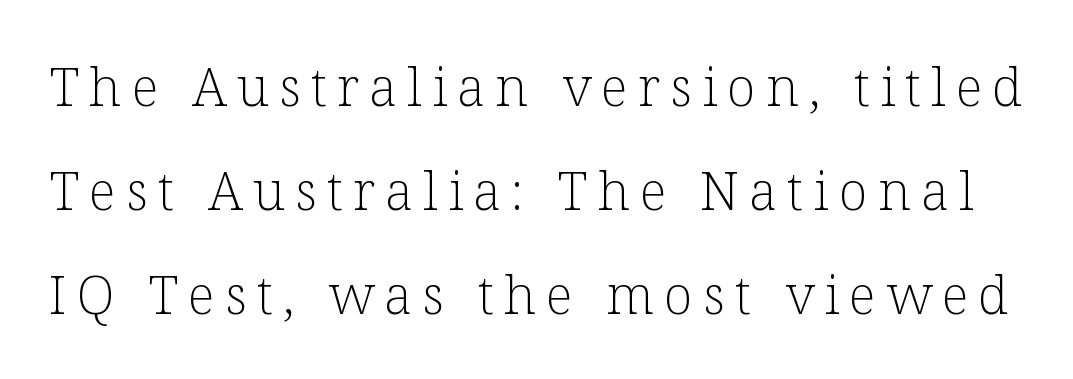
{"serif": "yes", "italic": "no", "bold": "no", "weight": "light", "width": "normal", "stroke_contrast": "low", "x_height": "medium", "monospaced": "no", "underline": "no", "line_spacing": "loose", "line_spacing_ratio": 1.96, "glyph_px": 53}
